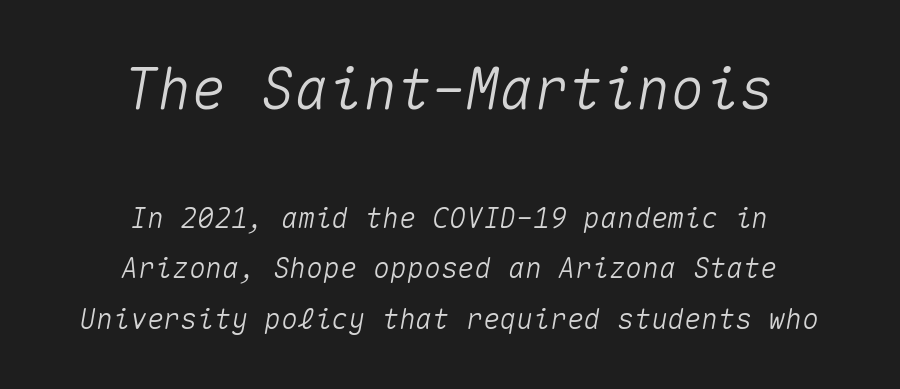
Q: Is the text italic (slanted)? A: Yes, it leans right by about 10 degrees.
Q: Is the text underlined? A: No.
Q: How is the paragraph aligned? A: Centered.
Q: Is the spacing between letters normal or unusually wide? A: Normal.
Q: Which block of text is set in a larger size, the first (top) or the second (bottom)? A: The first (top) one.
Q: Width (condensed, normal, or wide)? A: Normal.
Q: Stroke contrast? A: Medium.
Q: x-height? A: Medium.
Q: Monospaced? A: Yes.
